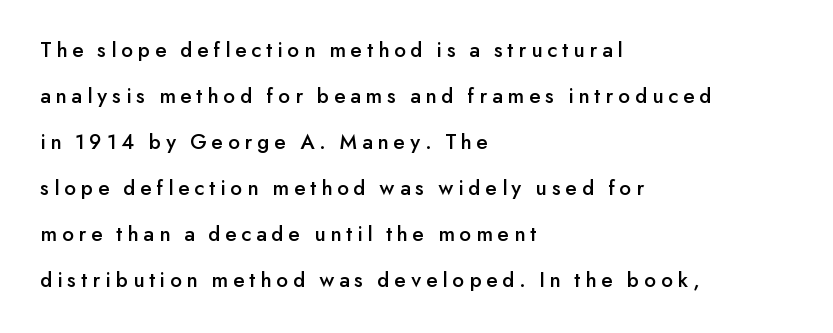
The rendering uses a large line-height, opening up the rows. Quick note: underline off. What stands out about the letter spacing? Its width — letters are far apart. Ascenders rise straight up at ninety degrees.
